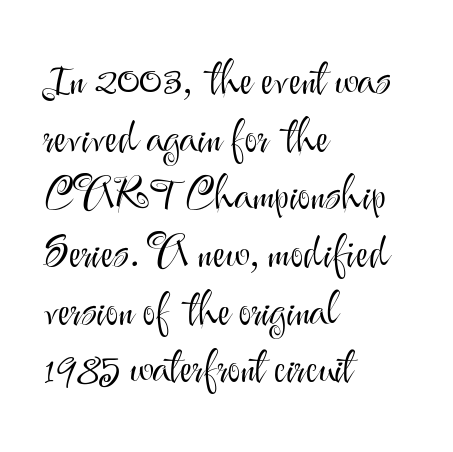
Students, note that the glyphs here touch the page at normal intervals. Are there feet on the stems? There aren't — it's a sans. The foot of each line stays bare and open.
